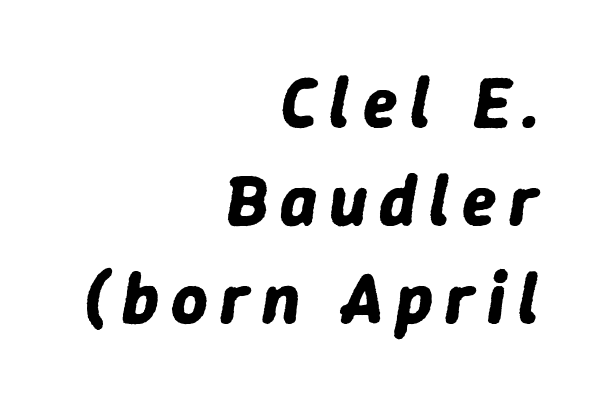
One-word summary of the alignment: right. Notice how the stems are inclined rather than vertical — that's the hallmark of italics. The letters advance in unequal steps, a hallmark of proportional type. The space between consecutive lines is moderate. Glance below the letters and you will spot only blank space.
